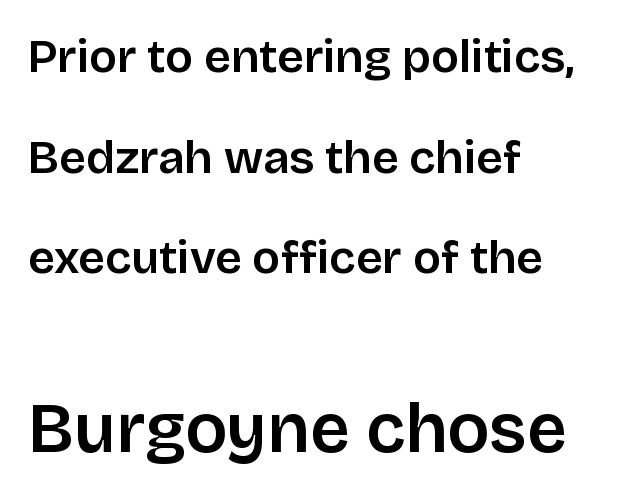
The image shows 70 px semibold sans-serif type, upright; set left-aligned, loose line spacing (2.14x), normal letter spacing, not underlined; the second (bottom) block is 1.49x larger; low stroke contrast and a large x-height.
